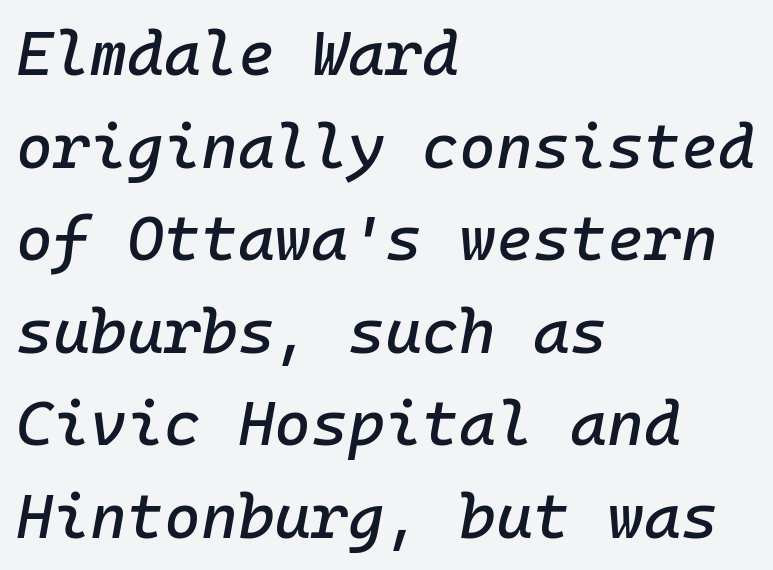
{"italic": "yes", "lean": "right", "slant_degrees": 10, "width": "normal", "stroke_contrast": "low", "x_height": "medium", "monospaced": "yes", "underline": "no", "align": "left", "line_spacing": "normal", "line_spacing_ratio": 1.47, "letter_spacing": "normal", "letter_spacing_em": 0.0, "glyph_px": 63}
